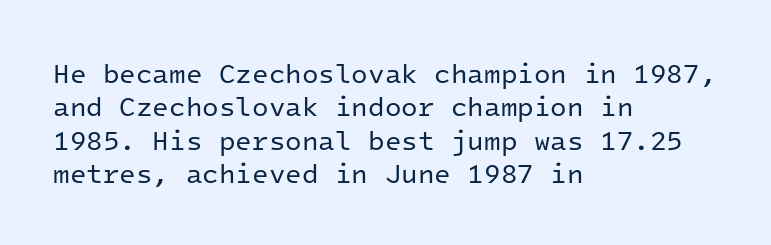
The image shows 27 px text type, upright; set left-aligned, line spacing 1.24x, normal letter spacing, not underlined.
